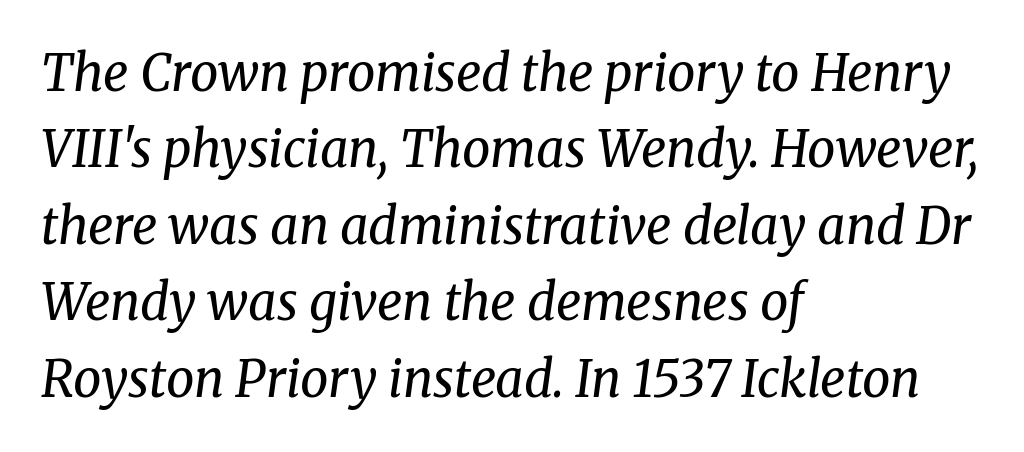
The image shows 50 px regular-weight serif type, italic (leaning right); set left-aligned, normal line spacing (1.53x), normal letter spacing, not underlined; medium stroke contrast and a medium x-height.
